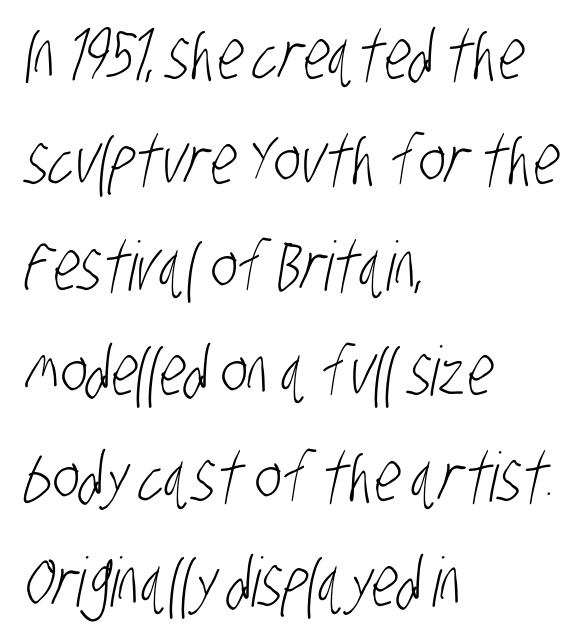
The image shows 68 px light, condensed sans-serif type; set left-aligned, normal line spacing (1.55x), normal letter spacing, not underlined; low stroke contrast and a large x-height.
